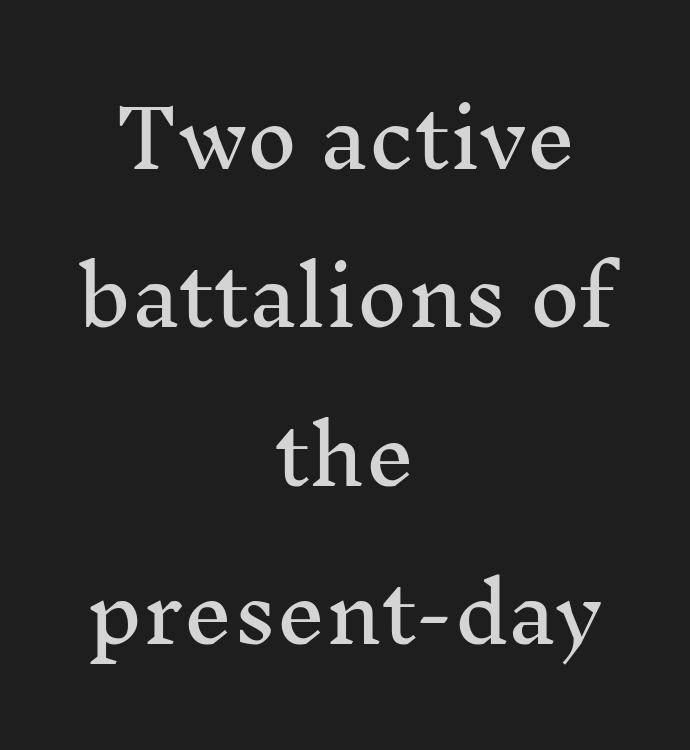
The image shows 78 px serif type, upright; set centered, loose line spacing (2.03x), normal letter spacing, not underlined; medium stroke contrast and a medium x-height.
